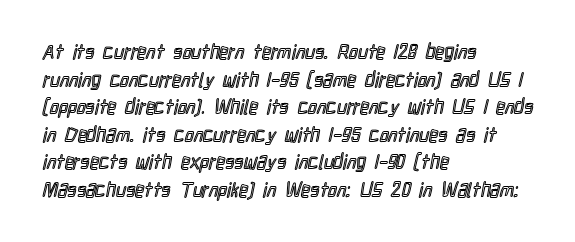
The image shows 20 px text type; set left-aligned, normal line spacing (1.38x), normal letter spacing, not underlined.
